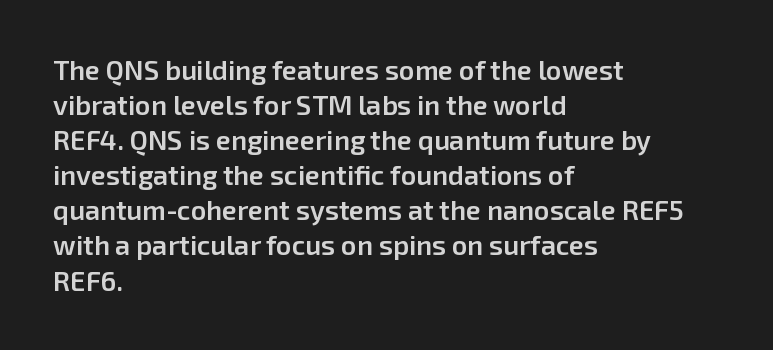
Q: Is the text bold? A: Semi-bold.
Q: Is the text italic (slanted)? A: No, it is upright.
Q: Is the text underlined? A: No.
Q: How is the paragraph aligned? A: Left-aligned.
Q: Is the spacing between letters normal or unusually wide? A: Normal.
Q: Is the spacing between lines tight, normal or loose? A: Normal.
